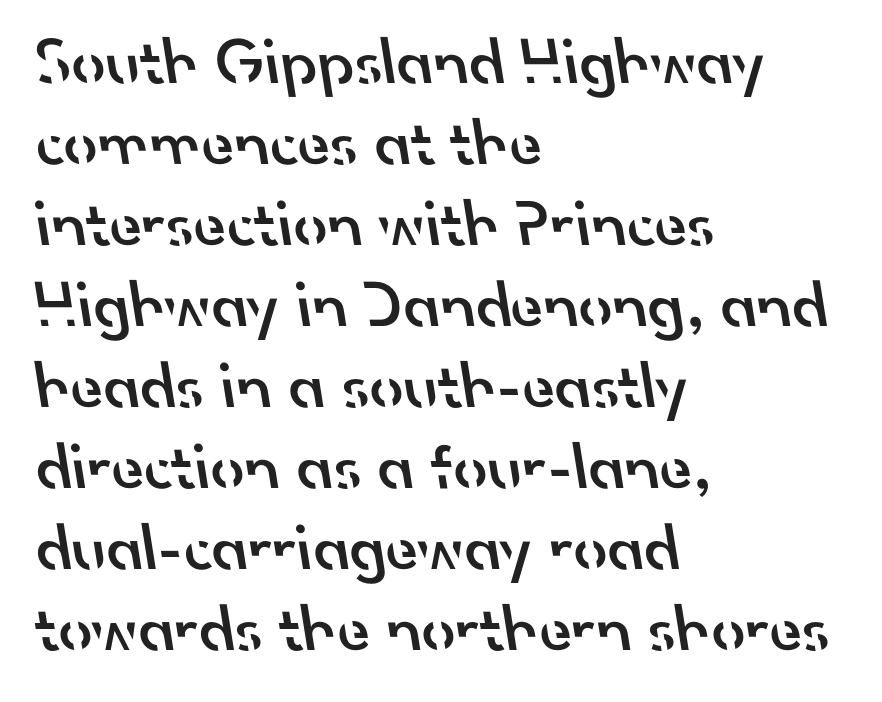
{"serif": "no", "bold": "semi", "weight": "semibold", "width": "normal", "stroke_contrast": "low", "x_height": "small", "monospaced": "no", "underline": "no", "align": "left", "line_spacing_ratio": 1.21, "letter_spacing": "normal", "letter_spacing_em": 0.0, "glyph_px": 67}
